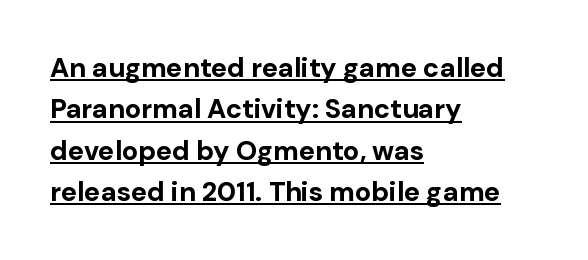
The image shows 27 px bold type, upright; set left-aligned, normal line spacing (1.53x), normal letter spacing, underlined.
